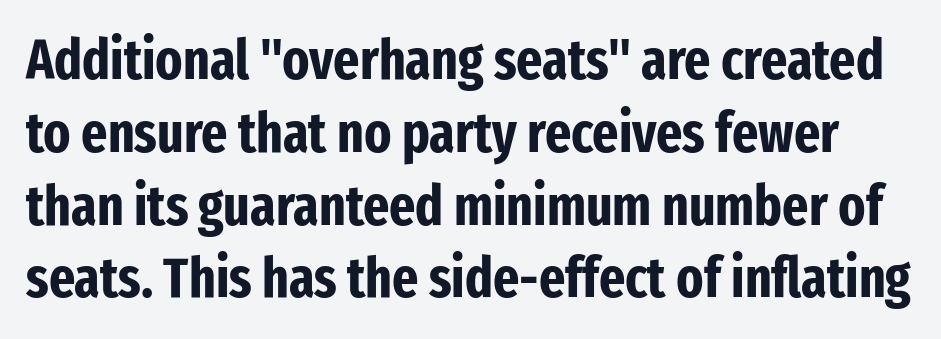
{"serif": "no", "italic": "no", "bold": "yes", "weight": "bold", "width": "condensed", "stroke_contrast": "low", "x_height": "medium", "monospaced": "no", "underline": "no", "line_spacing": "normal", "line_spacing_ratio": 1.3, "letter_spacing": "normal", "letter_spacing_em": 0.0, "glyph_px": 56}
